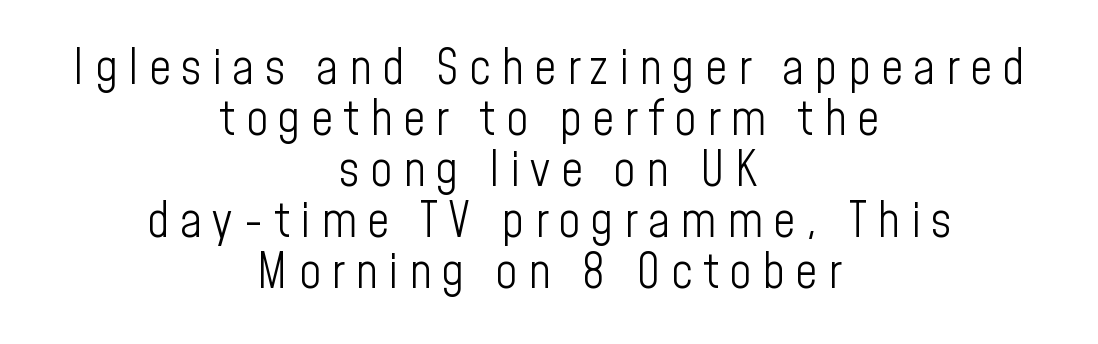
A typesetter would call this proportional, since set widths differ per character. The glyphs are unaccompanied by any horizontal stroke below them. Horizontally, the lines are justified to the midpoint only. Closely set lines give the paragraph a compact silhouette.
